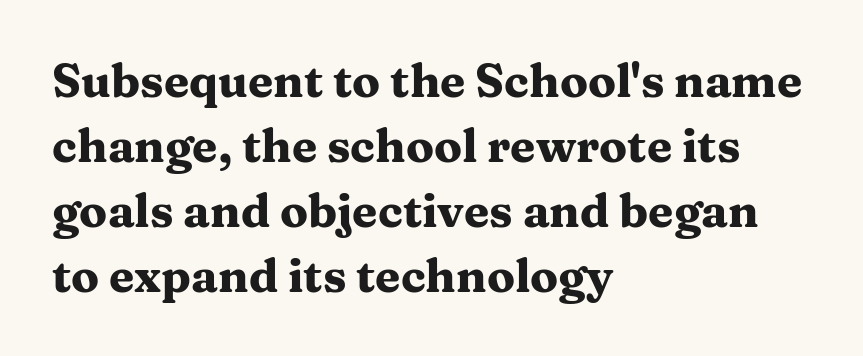
{"serif": "yes", "italic": "no", "bold": "yes", "weight": "heavy", "width": "wide", "stroke_contrast": "medium", "x_height": "medium", "monospaced": "no", "underline": "no", "align": "left", "line_spacing": "normal", "line_spacing_ratio": 1.41, "letter_spacing": "normal", "letter_spacing_em": 0.0, "glyph_px": 46}
